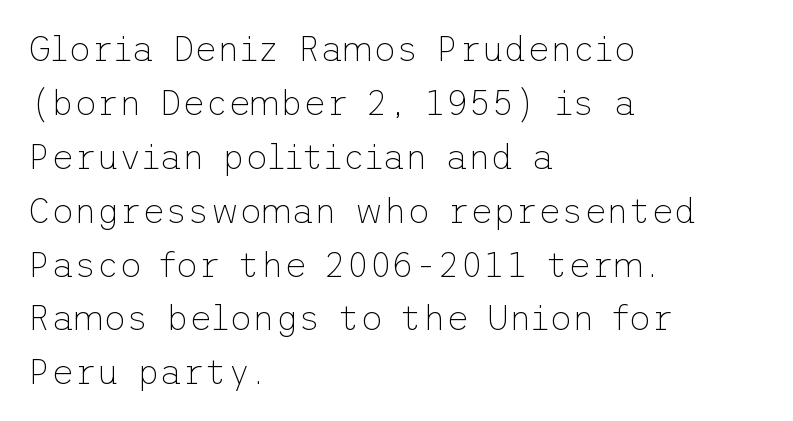
Q: Is the text bold? A: No.
Q: Is the text italic (slanted)? A: No, it is upright.
Q: Is the typeface a serif or a sans-serif typeface? A: Sans-serif.
Q: Is the text underlined? A: No.
Q: How is the paragraph aligned? A: Left-aligned.
Q: Is the spacing between letters normal or unusually wide? A: Normal.
Q: Is the spacing between lines tight, normal or loose? A: Normal.
Q: Width (condensed, normal, or wide)? A: Normal.
Q: Stroke contrast? A: Low.
Q: x-height? A: Medium.
